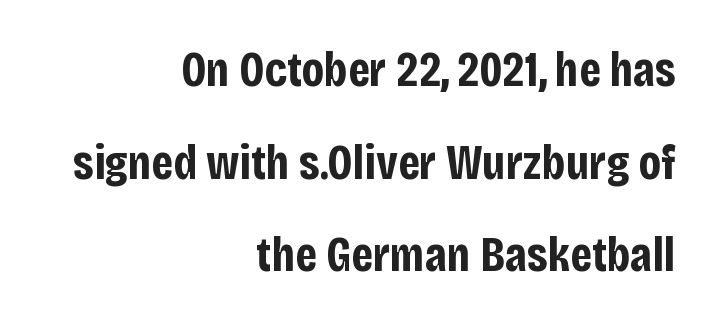
Q: Is the text bold? A: Yes.
Q: Is the text italic (slanted)? A: No, it is upright.
Q: Is the typeface a serif or a sans-serif typeface? A: Sans-serif.
Q: Is the text underlined? A: No.
Q: How is the paragraph aligned? A: Right-aligned.
Q: Is the spacing between letters normal or unusually wide? A: Normal.
Q: Width (condensed, normal, or wide)? A: Condensed.
Q: Stroke contrast? A: Low.
Q: x-height? A: Large.
Q: Monospaced? A: No.
